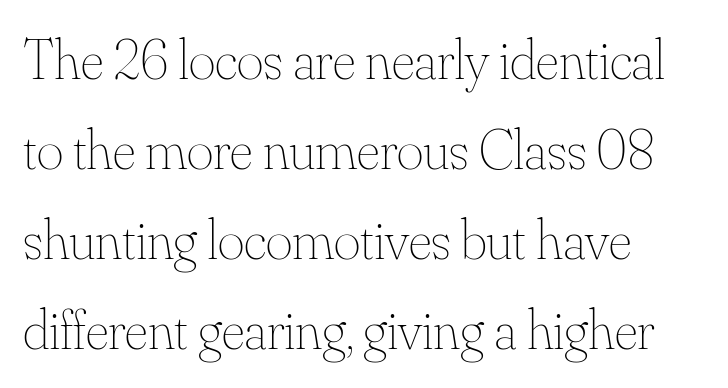
Q: Is the text bold? A: No.
Q: Is the text italic (slanted)? A: No, it is upright.
Q: Is the text underlined? A: No.
Q: How is the paragraph aligned? A: Left-aligned.
Q: Is the spacing between letters normal or unusually wide? A: Normal.
Q: Is the spacing between lines tight, normal or loose? A: Normal.
Q: Width (condensed, normal, or wide)? A: Normal.
Q: Stroke contrast? A: Medium.
Q: x-height? A: Small.
Q: Monospaced? A: No.
